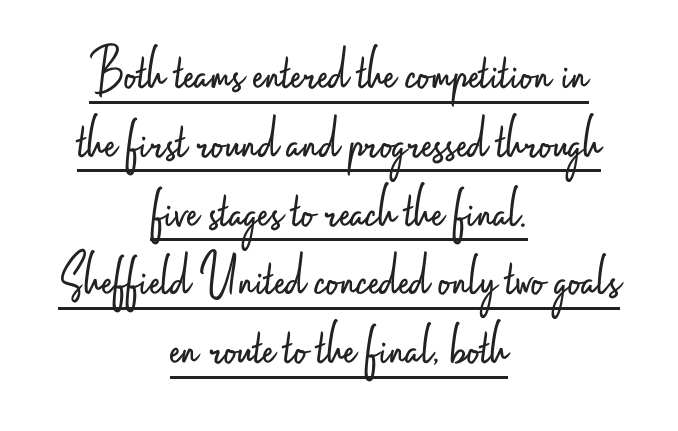
Quick note: underline on. Reading down the column, the eye jumps only a short way to each next line. Neither beginnings nor endings align; midpoints do. This sample uses plain, unmodified letter spacing. Spacing verdict: proportional, widths tailored to each character. The cut favours lightness, reaching ordinary text weight at its darkest.
